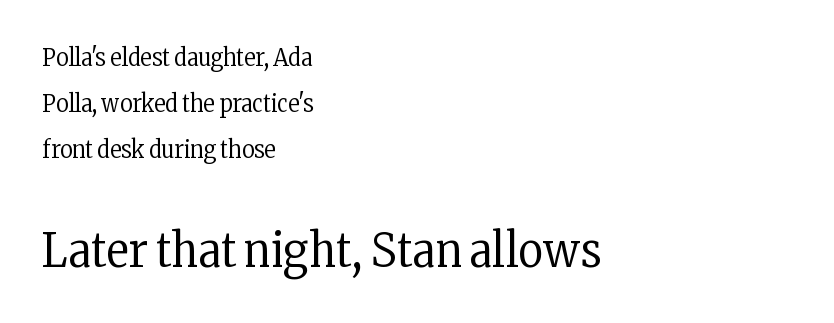
The image shows 48 px regular-weight, condensed serif type, upright; set left-aligned, loose line spacing (1.92x), normal letter spacing, not underlined; the second (bottom) block is 2.0x larger; low stroke contrast and a medium x-height.
